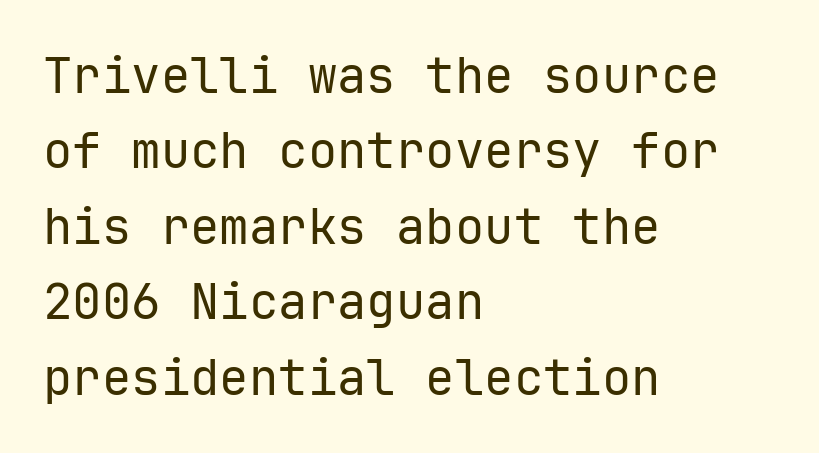
The image shows 49 px regular-weight sans-serif type, upright, monospaced; set left-aligned, normal line spacing (1.54x), normal letter spacing, not underlined; low stroke contrast and a medium x-height.
